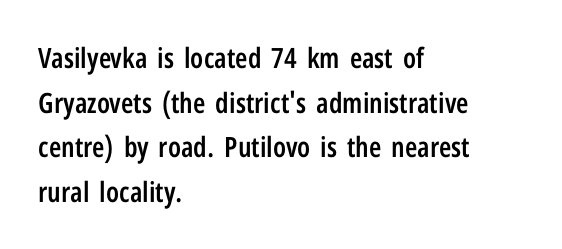
{"serif": "no", "italic": "no", "bold": "semi", "weight": "semibold", "width": "condensed", "stroke_contrast": "low", "x_height": "medium", "monospaced": "no", "underline": "no", "align": "left", "line_spacing": "normal", "line_spacing_ratio": 1.59, "letter_spacing": "normal", "letter_spacing_em": 0.0, "glyph_px": 28}
